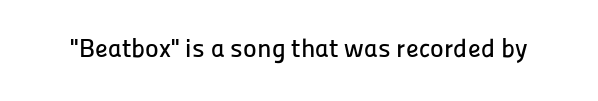
The image shows 26 px text type, upright; set normal letter spacing, not underlined.
